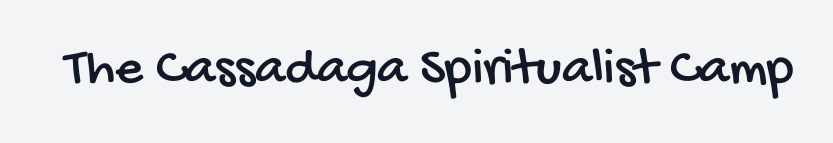
{"serif": "no", "width": "condensed", "stroke_contrast": "low", "x_height": "large", "monospaced": "no", "underline": "no", "letter_spacing": "normal", "letter_spacing_em": 0.0, "glyph_px": 54}
